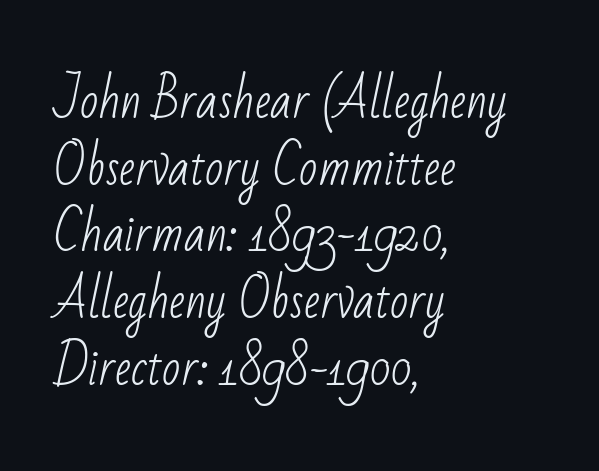
The image shows 48 px light, condensed sans-serif type; set left-aligned, normal line spacing (1.39x), normal letter spacing, not underlined; low stroke contrast and a small x-height.
